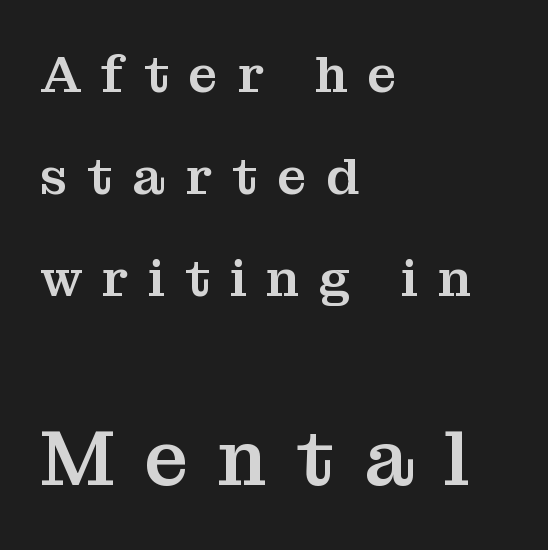
The horizontal fit of the characters is loose and conspicuously gappy. No word sits above an underline. A roman cut, with each character standing at attention. The composition opens small and finishes big.
